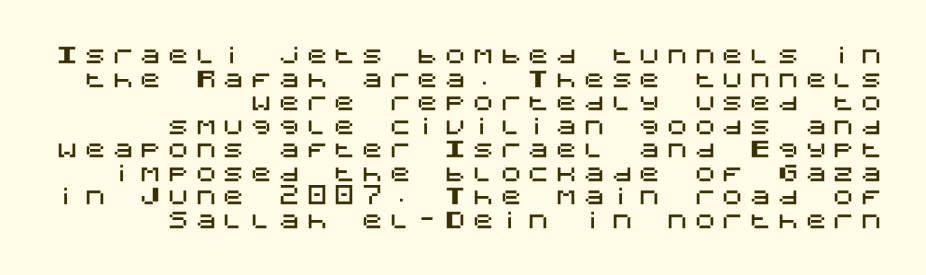
Check the space under the baseline: it is left empty. Ordinary non-slanted type is in use. The letters are spread apart with noticeably loose tracking. Rows of type sit shoulder to shoulder in the vertical direction.
